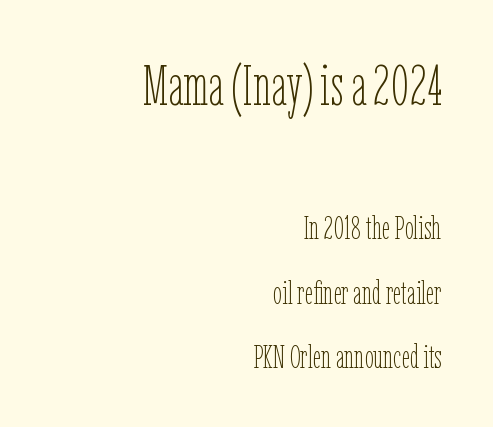
Q: Is the text bold? A: No.
Q: Is the text italic (slanted)? A: No, it is upright.
Q: Is the text underlined? A: No.
Q: How is the paragraph aligned? A: Right-aligned.
Q: Is the spacing between letters normal or unusually wide? A: Normal.
Q: Is the spacing between lines tight, normal or loose? A: Loose.
Q: Which block of text is set in a larger size, the first (top) or the second (bottom)? A: The first (top) one.
Q: Width (condensed, normal, or wide)? A: Condensed.
Q: Stroke contrast? A: Low.
Q: x-height? A: Medium.
Q: Monospaced? A: No.
